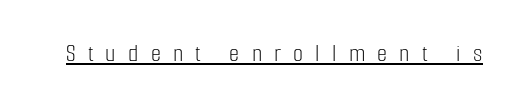
The image shows 26 px text type, upright; set unusually wide letter spacing (+0.47 em), underlined.
